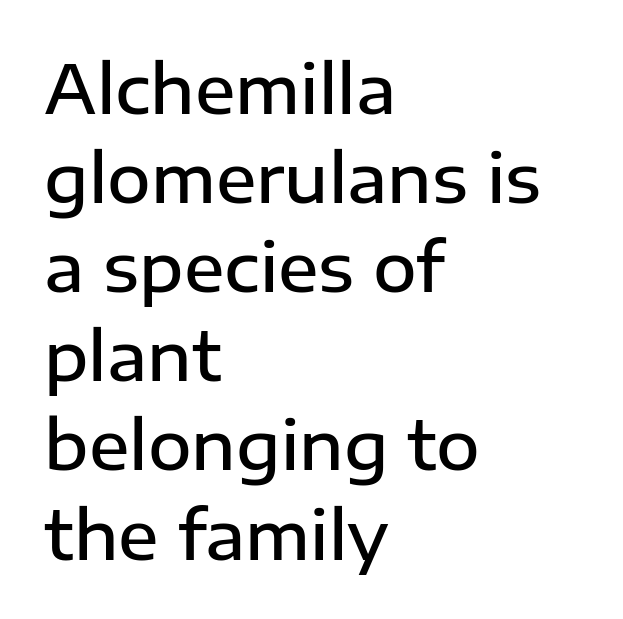
The image shows 67 px semibold sans-serif type, upright; set left-aligned, normal line spacing (1.33x), normal letter spacing, not underlined; low stroke contrast and a medium x-height.
